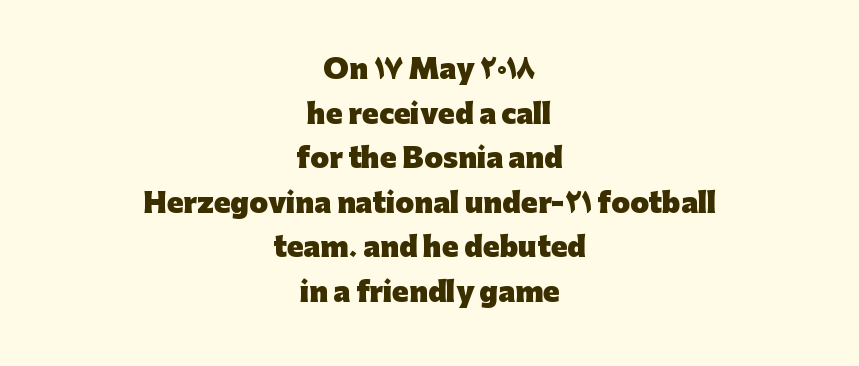
You could call the tracking neutral — neither tight nor loose. The paragraph has two soft edges and a firm central axis. Heft: maximum for text — a bold. The passage shown is not underscored anywhere.
